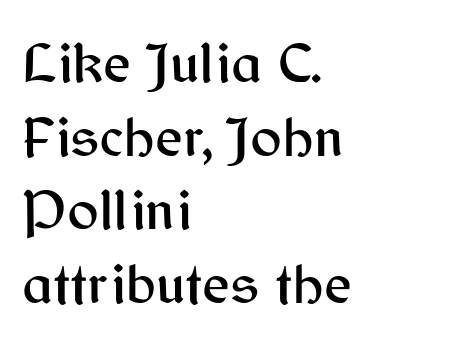
{"serif": "no", "italic": "no", "width": "normal", "stroke_contrast": "medium", "x_height": "medium", "monospaced": "no", "underline": "no", "align": "left", "line_spacing": "normal", "line_spacing_ratio": 1.25, "letter_spacing": "normal", "letter_spacing_em": 0.0, "glyph_px": 59}
